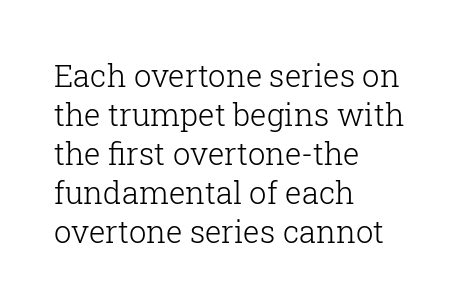
{"serif": "yes", "italic": "no", "bold": "no", "weight": "light", "width": "normal", "stroke_contrast": "low", "x_height": "medium", "monospaced": "no", "underline": "no", "align": "left", "line_spacing": "normal", "line_spacing_ratio": 1.26, "letter_spacing": "normal", "letter_spacing_em": 0.0, "glyph_px": 31}
